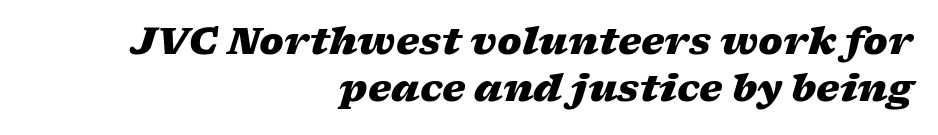
Vertically, the passage feels balanced, rows spaced as you'd expect. The font's italic variant was chosen for this text. Think of a printed novel: that variable character pitch is what you see here. Look at the tracking — it's just the regular setting, nothing added. Thick stems and heavy bowls — unmistakably bold. Plain, unruled lines of type.
